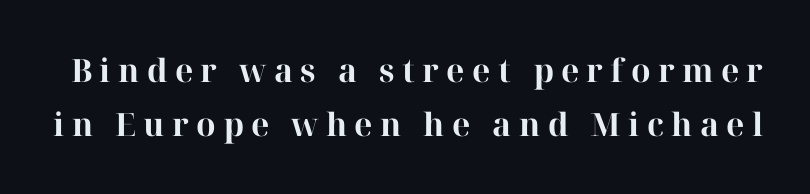
Q: Is the text bold? A: Yes.
Q: Is the text italic (slanted)? A: No, it is upright.
Q: Is the typeface a serif or a sans-serif typeface? A: Serif.
Q: Is the text underlined? A: No.
Q: Is the spacing between letters normal or unusually wide? A: Unusually wide.
Q: Is the spacing between lines tight, normal or loose? A: Normal.
Q: Width (condensed, normal, or wide)? A: Normal.
Q: Stroke contrast? A: High.
Q: x-height? A: Medium.
Q: Monospaced? A: No.
